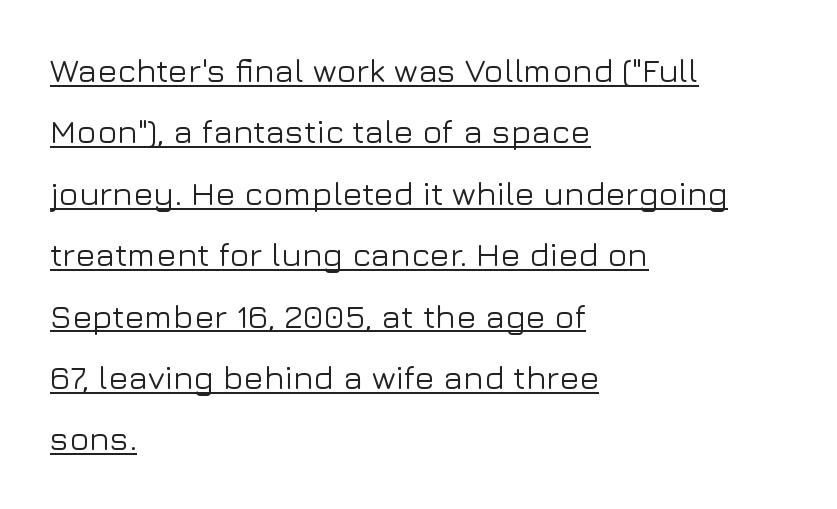
The image shows 33 px sans-serif type, upright; set left-aligned, line spacing 1.86x, normal letter spacing, underlined; low stroke contrast and a medium x-height.
